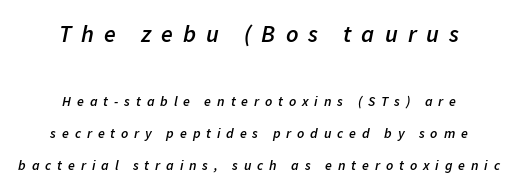
Q: Is the text bold? A: Semi-bold.
Q: Is the text italic (slanted)? A: Yes, it leans right by about 11 degrees.
Q: Is the text underlined? A: No.
Q: How is the paragraph aligned? A: Centered.
Q: Is the spacing between letters normal or unusually wide? A: Unusually wide.
Q: Is the spacing between lines tight, normal or loose? A: Loose.
Q: Which block of text is set in a larger size, the first (top) or the second (bottom)? A: The first (top) one.
